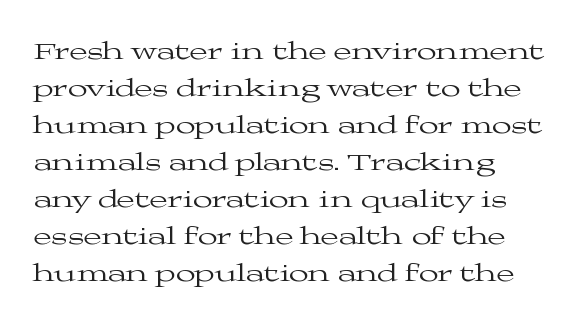
{"italic": "no", "bold": "no", "underline": "no", "align": "left", "line_spacing": "normal", "line_spacing_ratio": 1.42, "letter_spacing": "normal", "letter_spacing_em": 0.0, "glyph_px": 26}
